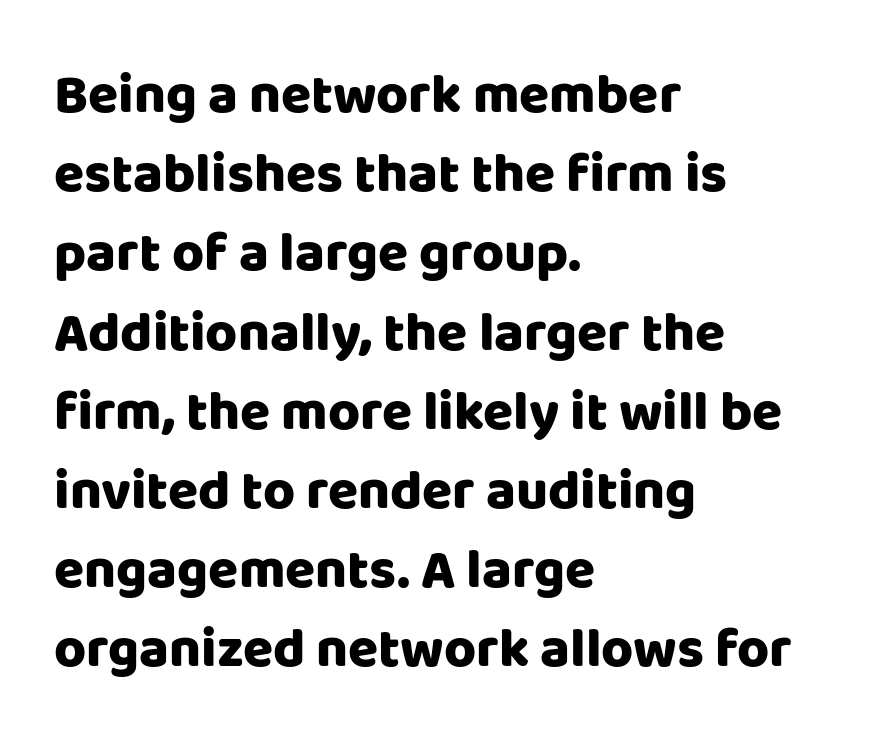
Heft: maximum for text — a bold. The gap between lines stays unmarked. The passage shown is typed in a proportional face where columns would drift. Look at the tracking — it's just the regular setting, nothing added. Horizontal bands of white between lines are of average thickness.
